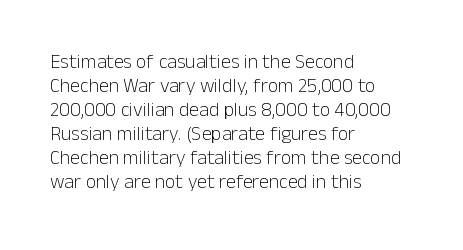
Descenders are the only things crossing below the line. Letters have the restrained weight of plain body copy at most. Where is the straight margin? On the left. Between one letter and the next there's only the usual sliver of space.
